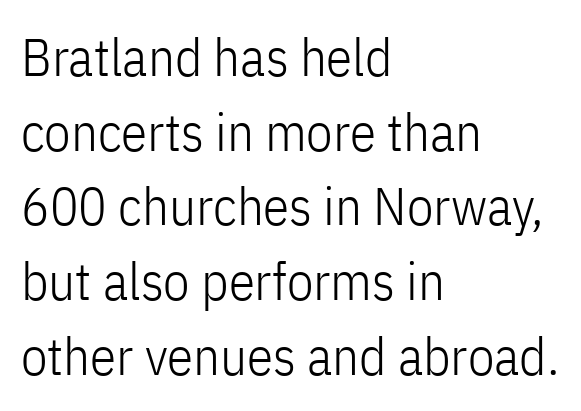
Q: Is the text bold? A: No.
Q: Is the text italic (slanted)? A: No, it is upright.
Q: Is the typeface a serif or a sans-serif typeface? A: Sans-serif.
Q: Is the text underlined? A: No.
Q: How is the paragraph aligned? A: Left-aligned.
Q: Is the spacing between letters normal or unusually wide? A: Normal.
Q: Is the spacing between lines tight, normal or loose? A: Normal.
Q: Width (condensed, normal, or wide)? A: Condensed.
Q: Stroke contrast? A: Low.
Q: x-height? A: Medium.
Q: Monospaced? A: No.
